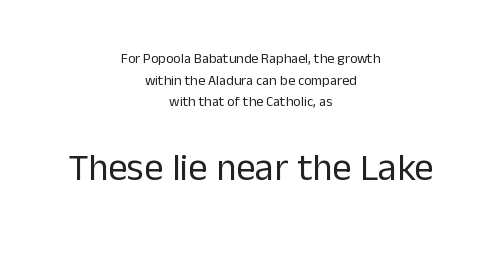
Q: Is the text bold? A: No.
Q: Is the text italic (slanted)? A: No, it is upright.
Q: Is the typeface a serif or a sans-serif typeface? A: Sans-serif.
Q: Is the text underlined? A: No.
Q: How is the paragraph aligned? A: Centered.
Q: Is the spacing between letters normal or unusually wide? A: Normal.
Q: Is the spacing between lines tight, normal or loose? A: Normal.
Q: Which block of text is set in a larger size, the first (top) or the second (bottom)? A: The second (bottom) one.
Q: Width (condensed, normal, or wide)? A: Normal.
Q: Stroke contrast? A: Low.
Q: x-height? A: Medium.
Q: Monospaced? A: No.
